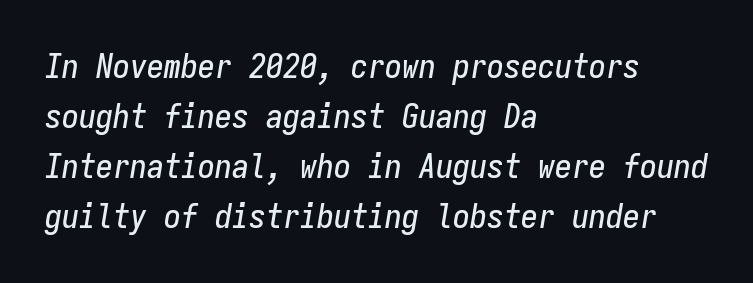
Every character here occupies the same horizontal width, giving the sample a typewriter-like rhythm. The font's italic variant was chosen for this text. Teacher's note: observe the even left margin — that is flush-left alignment. The strip under each line holds only bare page. The passage shown stacks its lines at a standard gap. Short note: letters normally spaced.
